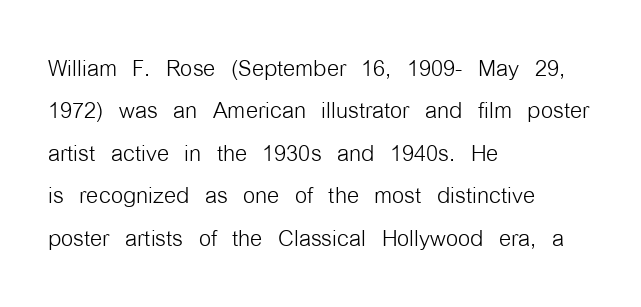
Honestly, there is no underline to notice here at all. Horizontal alignment here is leftward, the default for most running prose. These lines were composed using upright roman letters. This reads as an unemphasized weight, regular at the heaviest. The rendering uses natural spacing where letterforms have individual widths.
